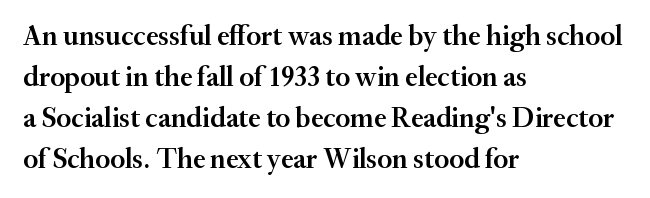
Q: Is the text bold? A: Semi-bold.
Q: Is the text italic (slanted)? A: No, it is upright.
Q: Is the typeface a serif or a sans-serif typeface? A: Serif.
Q: Is the text underlined? A: No.
Q: How is the paragraph aligned? A: Left-aligned.
Q: Is the spacing between letters normal or unusually wide? A: Normal.
Q: Is the spacing between lines tight, normal or loose? A: Normal.
Q: Width (condensed, normal, or wide)? A: Normal.
Q: Stroke contrast? A: Medium.
Q: x-height? A: Small.
Q: Monospaced? A: No.
